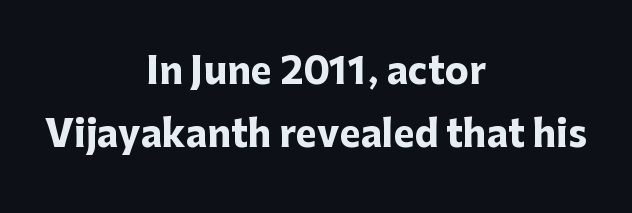
{"serif": "no", "italic": "no", "bold": "yes", "weight": "heavy", "width": "normal", "stroke_contrast": "low", "x_height": "medium", "monospaced": "no", "underline": "no", "align": "center", "line_spacing_ratio": 1.76, "letter_spacing": "normal", "letter_spacing_em": 0.0, "glyph_px": 36}
